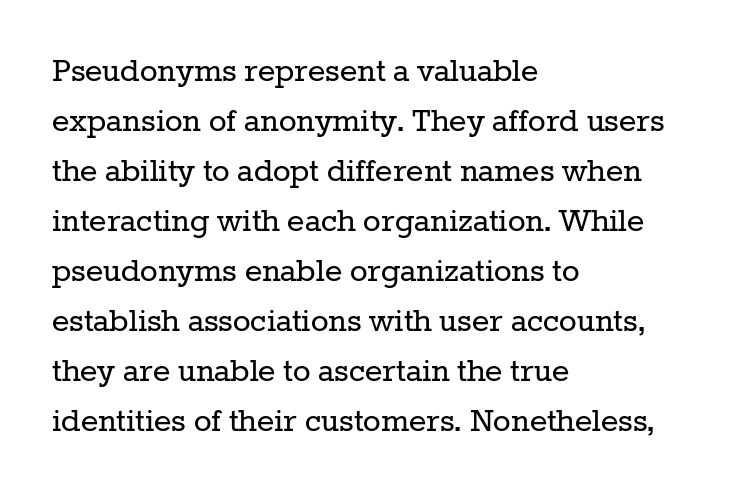
Q: Is the text bold? A: No.
Q: Is the text italic (slanted)? A: No, it is upright.
Q: Is the typeface a serif or a sans-serif typeface? A: Serif.
Q: Is the text underlined? A: No.
Q: How is the paragraph aligned? A: Left-aligned.
Q: Is the spacing between letters normal or unusually wide? A: Normal.
Q: Is the spacing between lines tight, normal or loose? A: Normal.
Q: Width (condensed, normal, or wide)? A: Normal.
Q: Stroke contrast? A: Low.
Q: x-height? A: Medium.
Q: Monospaced? A: No.
